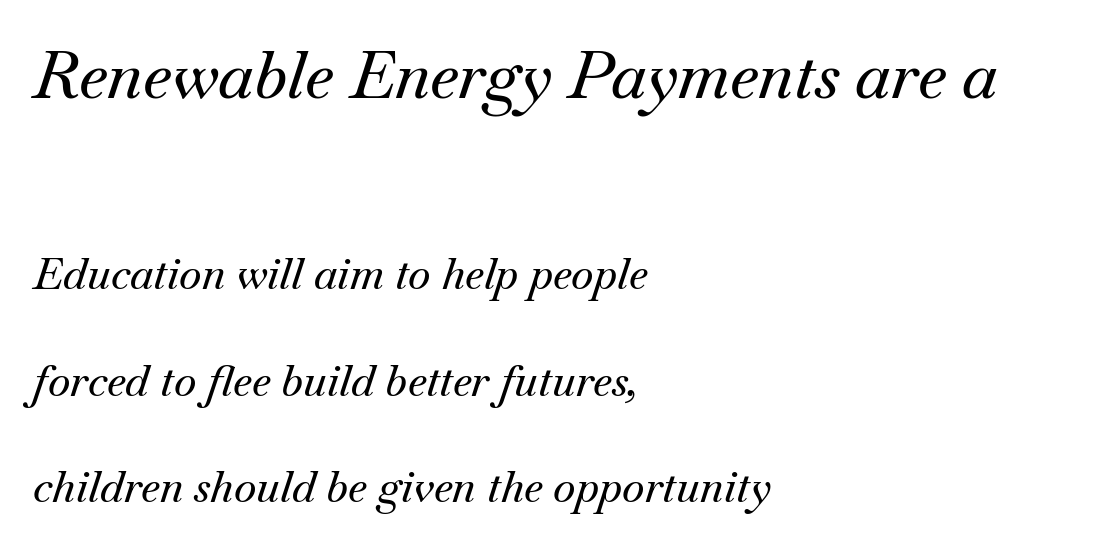
Q: Is the text italic (slanted)? A: Yes, it leans right by about 18 degrees.
Q: Is the typeface a serif or a sans-serif typeface? A: Serif.
Q: Is the text underlined? A: No.
Q: How is the paragraph aligned? A: Left-aligned.
Q: Is the spacing between letters normal or unusually wide? A: Normal.
Q: Is the spacing between lines tight, normal or loose? A: Loose.
Q: Which block of text is set in a larger size, the first (top) or the second (bottom)? A: The first (top) one.
Q: Width (condensed, normal, or wide)? A: Normal.
Q: Stroke contrast? A: Medium.
Q: x-height? A: Small.
Q: Monospaced? A: No.
